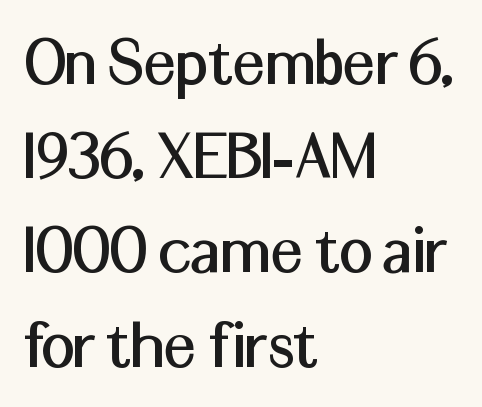
The typography opts for an upright posture over an oblique one. Check the space under the baseline: it is left empty. Summary of vertical rhythm: regular, with standard interline spacing. Spacing verdict: proportional, widths tailored to each character. Nope, no serifs anywhere on these letters. Students, note that the glyphs here touch the page at normal intervals.
